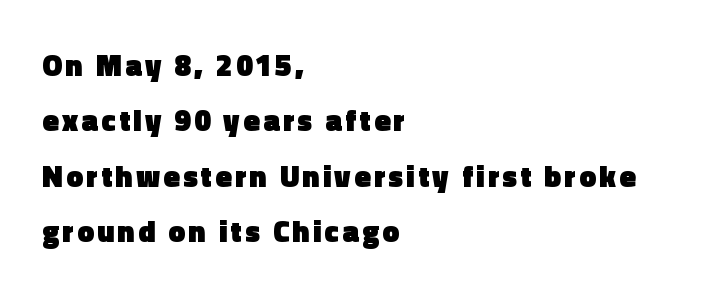
The image shows 30 px heavy sans-serif type, upright; set left-aligned, line spacing 1.85x, not underlined; a medium x-height.
